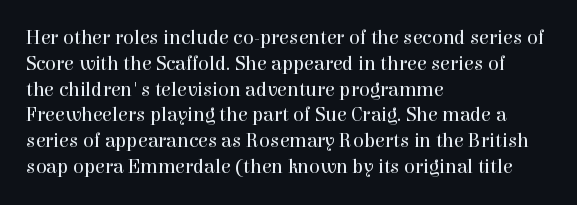
{"italic": "no", "bold": "no", "underline": "no", "align": "left", "line_spacing": "normal", "line_spacing_ratio": 1.29, "letter_spacing": "normal", "letter_spacing_em": 0.0, "glyph_px": 20}
